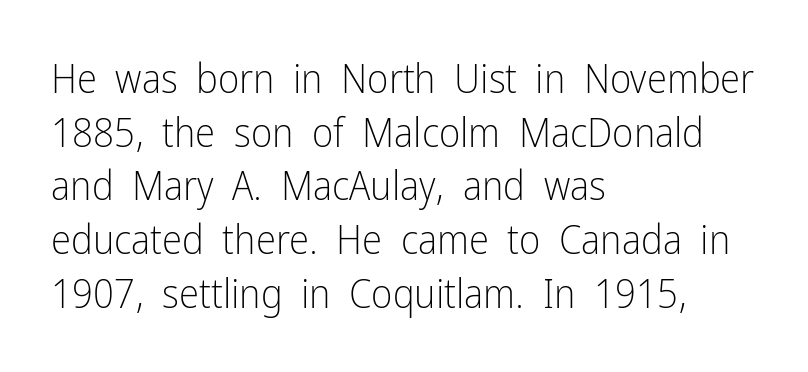
{"serif": "no", "italic": "no", "bold": "no", "weight": "light", "width": "condensed", "stroke_contrast": "low", "x_height": "medium", "monospaced": "no", "underline": "no", "align": "left", "line_spacing": "normal", "line_spacing_ratio": 1.31, "letter_spacing": "normal", "letter_spacing_em": 0.0, "glyph_px": 41}
